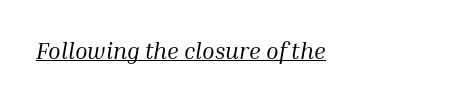
Each line starts at the same left margin while the right side varies. Is the letter spacing exaggerated? No — it looks like the ordinary default. Emphasis is given by a line drawn under the lettering. The font's italic variant was chosen for this text. No heavy texture on the line: the type isn't bold.
